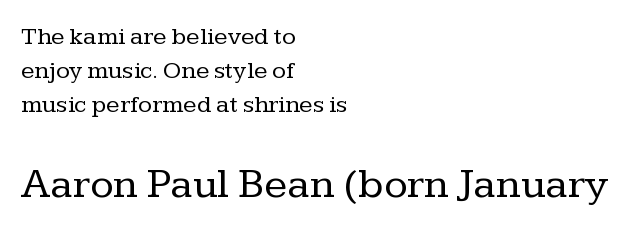
The image shows 43 px regular-weight serif type, upright; set left-aligned, normal line spacing (1.37x), normal letter spacing, not underlined; the second (bottom) block is 1.72x larger; low stroke contrast and a medium x-height.
